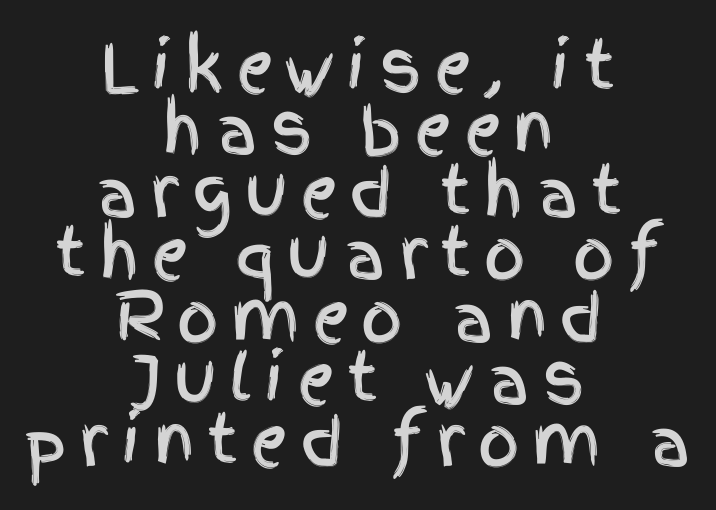
The image shows 65 px condensed sans-serif type, upright; set centered, tight line spacing (0.96x), not underlined; a large x-height.
